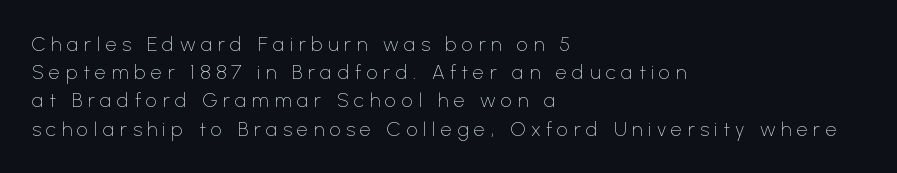
Q: Is the text bold? A: No.
Q: Is the text italic (slanted)? A: No, it is upright.
Q: Is the text underlined? A: No.
Q: How is the paragraph aligned? A: Left-aligned.
Q: Is the spacing between letters normal or unusually wide? A: Unusually wide.
Q: Is the spacing between lines tight, normal or loose? A: Normal.
